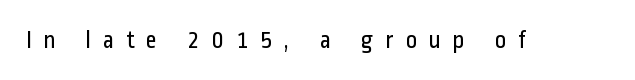
The image shows 25 px text type, upright; set unusually wide letter spacing (+0.45 em), not underlined.
